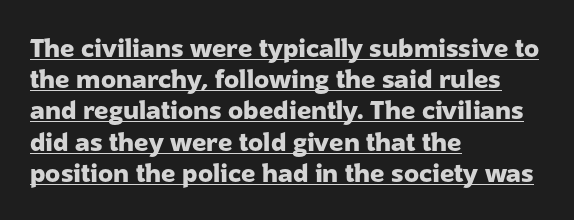
{"italic": "no", "bold": "yes", "underline": "yes", "align": "left", "line_spacing": "normal", "line_spacing_ratio": 1.25, "letter_spacing": "normal", "letter_spacing_em": 0.0, "glyph_px": 25}
